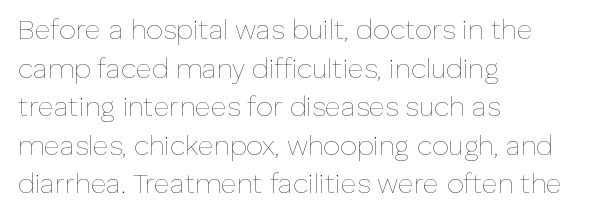
Stroke thickness stays within the range of a standard reading face or lighter. Notice how descenders clear the ascenders below comfortably — that's standard leading. There is no visible air inserted between adjacent glyphs. Casual observation: everything's shoved over to the left. The specimen omits any rule beneath the text block's lines. The letters stand straight up with perfectly vertical stems.
